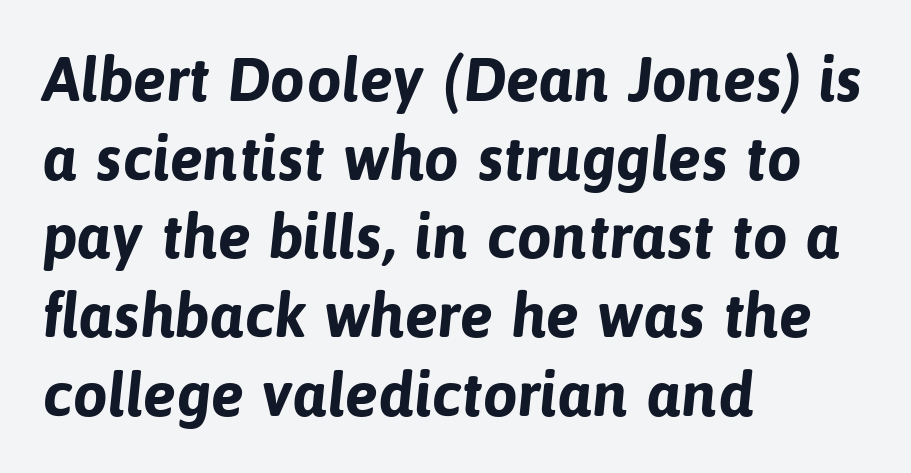
The foot of each line stays bare and open. A dark, heavy texture on the line: the type is bold. Default kerning and tracking; the words read as compact shapes. The lines sit at an ordinary, default distance from one another.
